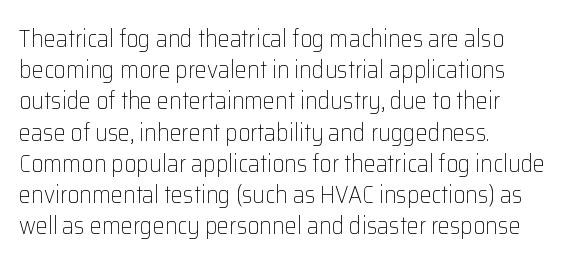
Q: Is the text bold? A: No.
Q: Is the text italic (slanted)? A: No, it is upright.
Q: Is the text underlined? A: No.
Q: How is the paragraph aligned? A: Left-aligned.
Q: Is the spacing between letters normal or unusually wide? A: Normal.
Q: Is the spacing between lines tight, normal or loose? A: Normal.
